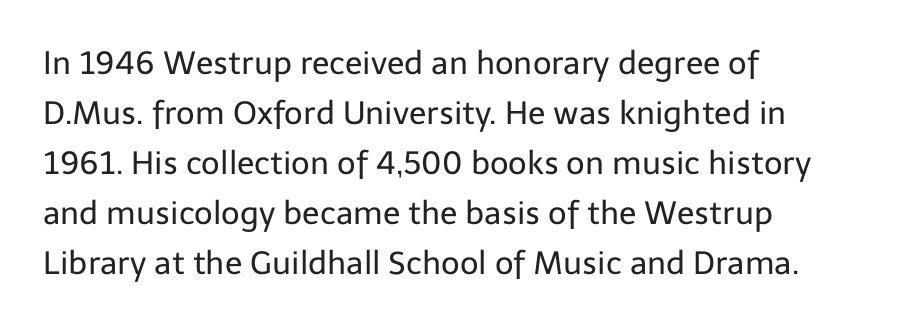
Spacing verdict: proportional, widths tailored to each character. Posture: upright roman. Each word holds together tightly as a unit, with standard inter-letter gaps. Decoration check: the copy has no underline. The typesetting does not lean heavy: it is not bold. The text was rendered using a sans face with plain stroke endings.
